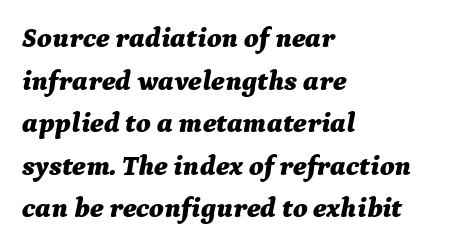
Q: Is the text bold? A: Yes.
Q: Is the text italic (slanted)? A: Yes, it leans right by about 9 degrees.
Q: Is the text underlined? A: No.
Q: How is the paragraph aligned? A: Left-aligned.
Q: Is the spacing between letters normal or unusually wide? A: Normal.
Q: Is the spacing between lines tight, normal or loose? A: Normal.
Q: Width (condensed, normal, or wide)? A: Normal.
Q: Stroke contrast? A: Medium.
Q: x-height? A: Medium.
Q: Monospaced? A: No.
